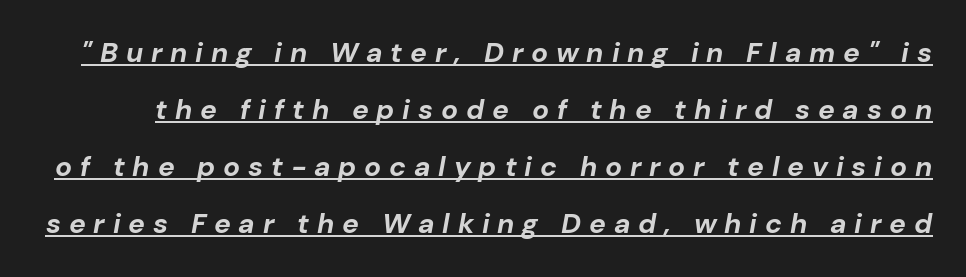
{"italic": "yes", "lean": "right", "slant_degrees": 10, "bold": "yes", "weight": "bold", "width": "normal", "stroke_contrast": "low", "x_height": "medium", "monospaced": "no", "underline": "yes", "line_spacing": "loose", "line_spacing_ratio": 2.04, "letter_spacing": "wide", "letter_spacing_em": 0.28, "glyph_px": 28}
